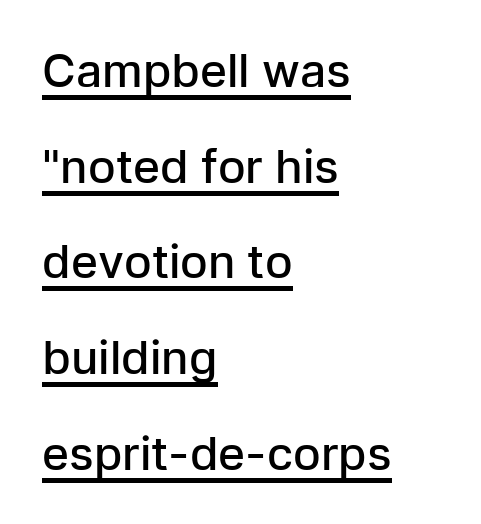
{"serif": "no", "italic": "no", "bold": "semi", "weight": "semibold", "width": "normal", "stroke_contrast": "low", "x_height": "medium", "monospaced": "no", "underline": "yes", "align": "left", "line_spacing": "loose", "line_spacing_ratio": 2.08, "letter_spacing": "normal", "letter_spacing_em": 0.0, "glyph_px": 46}
